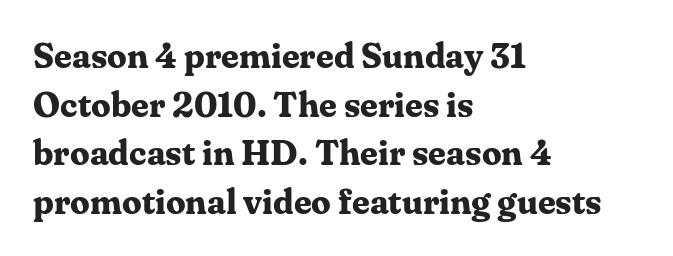
Q: Is the text bold? A: Yes.
Q: Is the text italic (slanted)? A: No, it is upright.
Q: Is the typeface a serif or a sans-serif typeface? A: Serif.
Q: Is the text underlined? A: No.
Q: How is the paragraph aligned? A: Left-aligned.
Q: Is the spacing between letters normal or unusually wide? A: Normal.
Q: Is the spacing between lines tight, normal or loose? A: Normal.
Q: Width (condensed, normal, or wide)? A: Normal.
Q: Stroke contrast? A: Medium.
Q: x-height? A: Medium.
Q: Monospaced? A: No.
